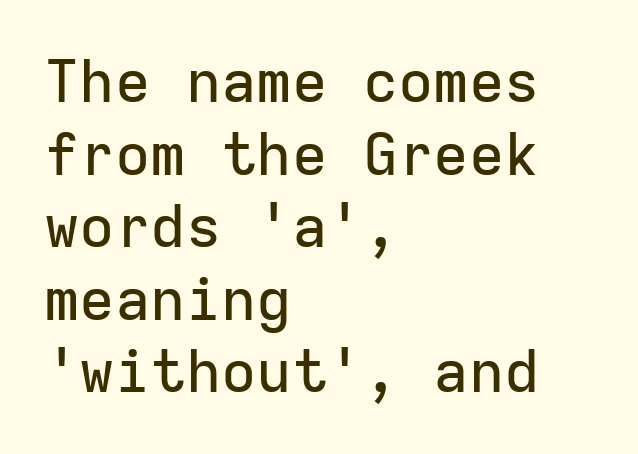
Q: Is the text italic (slanted)? A: No, it is upright.
Q: Is the typeface a serif or a sans-serif typeface? A: Sans-serif.
Q: Is the text underlined? A: No.
Q: How is the paragraph aligned? A: Left-aligned.
Q: Is the spacing between letters normal or unusually wide? A: Normal.
Q: Width (condensed, normal, or wide)? A: Normal.
Q: Stroke contrast? A: Low.
Q: x-height? A: Medium.
Q: Monospaced? A: Yes.
